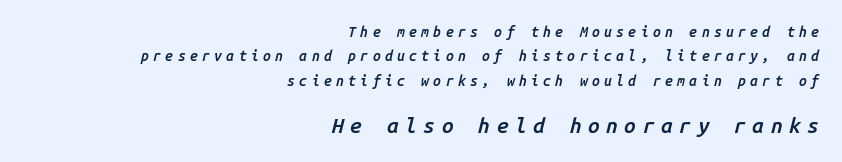
The image shows 21 px text type, italic (leaning right); set right-aligned, line spacing 1.74x, unusually wide letter spacing (+0.31 em), not underlined; the second (bottom) block is 1.5x larger.
